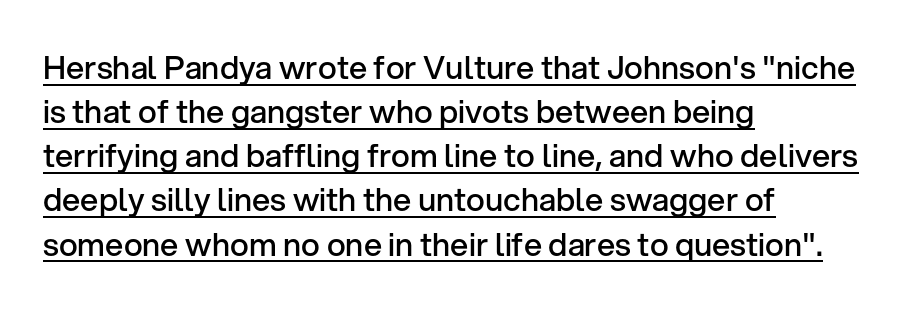
Q: Is the text bold? A: Semi-bold.
Q: Is the text italic (slanted)? A: No, it is upright.
Q: Is the typeface a serif or a sans-serif typeface? A: Sans-serif.
Q: Is the text underlined? A: Yes.
Q: How is the paragraph aligned? A: Left-aligned.
Q: Is the spacing between letters normal or unusually wide? A: Normal.
Q: Is the spacing between lines tight, normal or loose? A: Normal.
Q: Width (condensed, normal, or wide)? A: Normal.
Q: Stroke contrast? A: Low.
Q: x-height? A: Medium.
Q: Monospaced? A: No.
